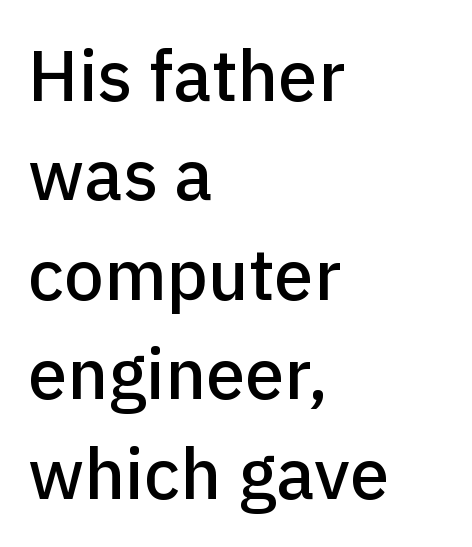
The image shows 71 px sans-serif type, upright; set left-aligned, normal line spacing (1.4x), normal letter spacing, not underlined; low stroke contrast and a medium x-height.
